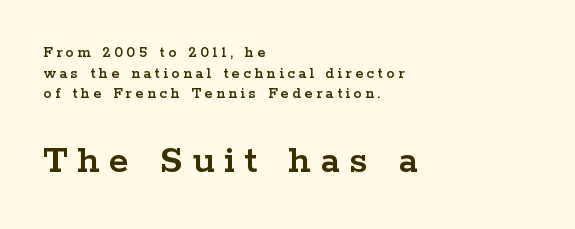
The image shows 41 px wide serif type, upright; set left-aligned, normal line spacing (1.29x), unusually wide letter spacing (+0.23 em), not underlined; the second (bottom) block is 2.56x larger; low stroke contrast and a medium x-height.
